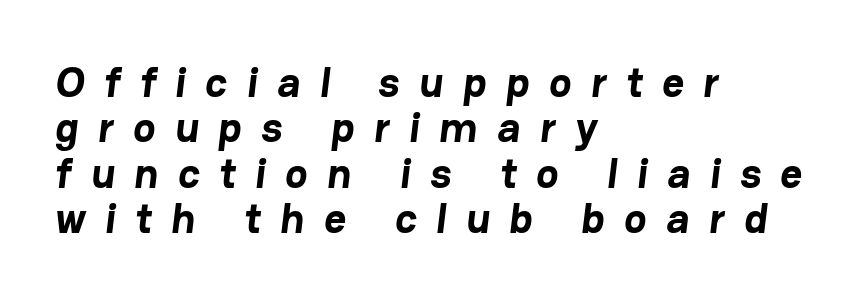
The sample has been set heavy, in full bold. Tracking here is generous; glyphs stand well apart from one another. The rendering anchors every line to the left-hand side. Line spacing here is tight. The letters advance in unequal steps, a hallmark of proportional type. The letters carry no serifs — their stems end cleanly without finishing strokes.
